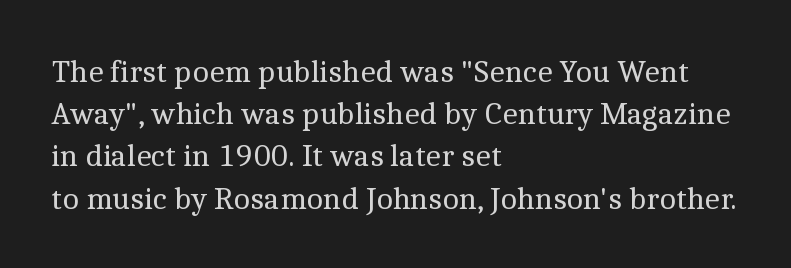
{"serif": "yes", "italic": "no", "bold": "no", "weight": "regular", "width": "normal", "x_height": "medium", "monospaced": "no", "underline": "no", "align": "left", "line_spacing": "normal", "line_spacing_ratio": 1.32, "letter_spacing": "normal", "letter_spacing_em": 0.0, "glyph_px": 32}
